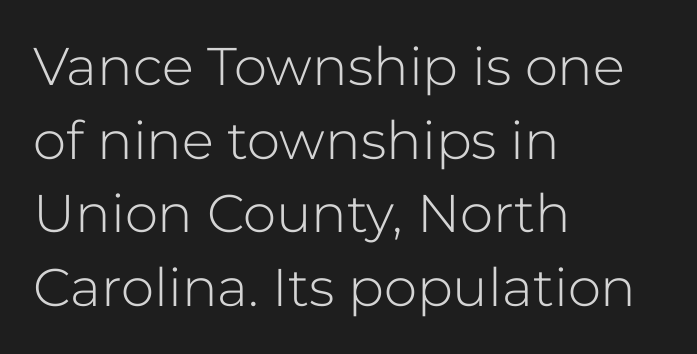
Check under the words: just untouched page. Do the letters lean? They stand straight. Spacing verdict: proportional, widths tailored to each character. Notice how the passage keeps a crisp vertical edge on the left only. Tracking here is standard; glyphs follow each other at the usual distance. This sample uses a sans-serif face.
